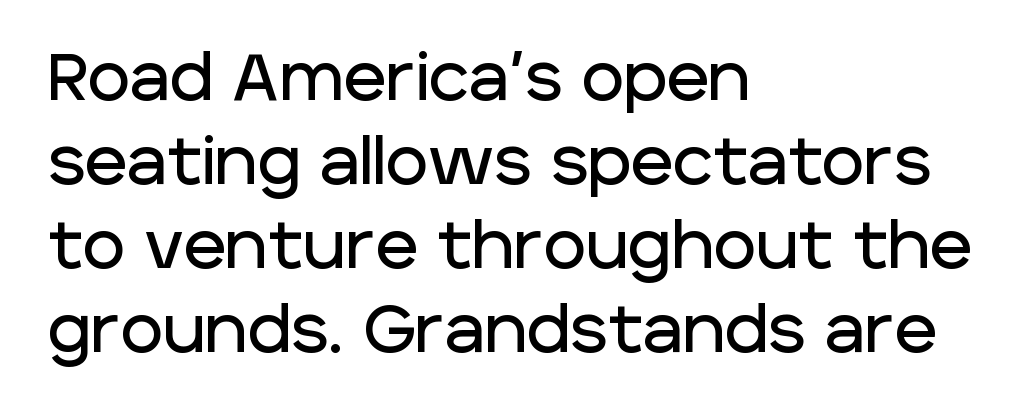
{"serif": "no", "italic": "no", "width": "normal", "stroke_contrast": "low", "x_height": "large", "monospaced": "no", "underline": "no", "align": "left", "line_spacing": "normal", "line_spacing_ratio": 1.29, "letter_spacing": "normal", "letter_spacing_em": 0.0, "glyph_px": 65}
